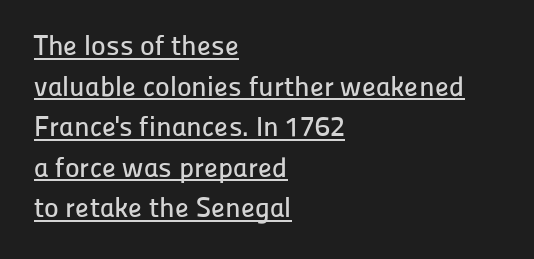
{"serif": "no", "italic": "no", "width": "normal", "stroke_contrast": "low", "x_height": "medium", "monospaced": "no", "underline": "yes", "align": "left", "line_spacing": "normal", "line_spacing_ratio": 1.45, "letter_spacing": "normal", "letter_spacing_em": 0.0, "glyph_px": 28}
